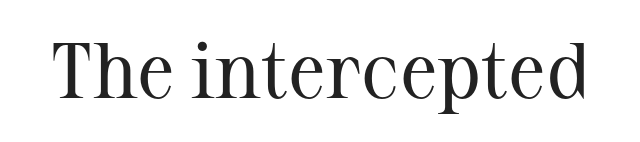
Q: Is the text bold? A: No.
Q: Is the text italic (slanted)? A: No, it is upright.
Q: Is the typeface a serif or a sans-serif typeface? A: Serif.
Q: Is the text underlined? A: No.
Q: Is the spacing between letters normal or unusually wide? A: Normal.
Q: Width (condensed, normal, or wide)? A: Normal.
Q: Stroke contrast? A: Medium.
Q: x-height? A: Medium.
Q: Monospaced? A: No.
